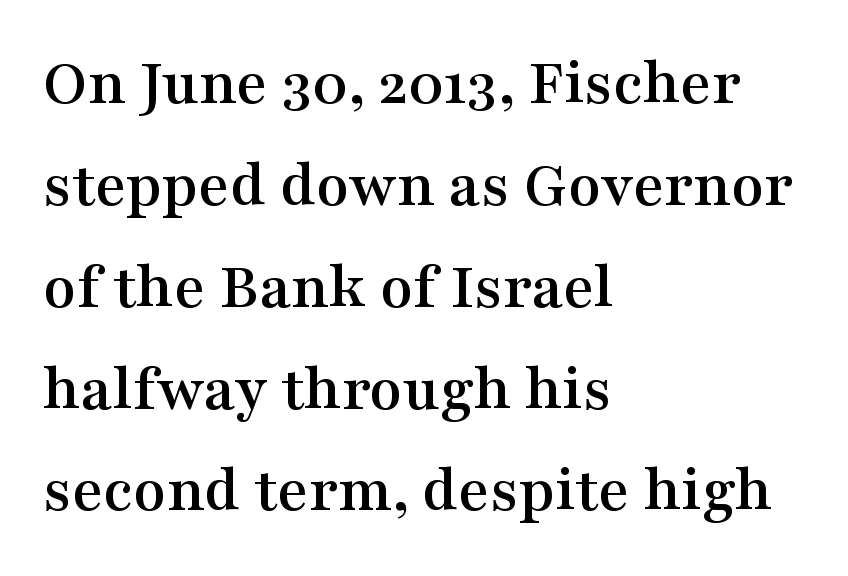
{"serif": "yes", "italic": "no", "width": "wide", "stroke_contrast": "medium", "x_height": "medium", "monospaced": "no", "underline": "no", "align": "left", "line_spacing": "normal", "line_spacing_ratio": 1.52, "letter_spacing": "normal", "letter_spacing_em": 0.0, "glyph_px": 67}
